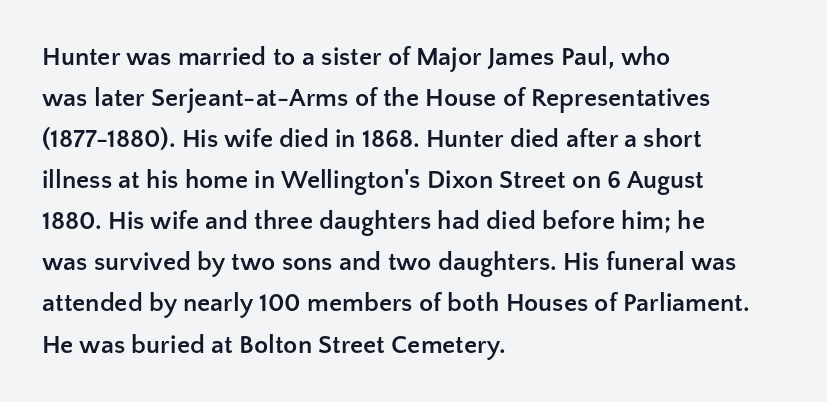
Q: Is the text bold? A: Yes.
Q: Is the text italic (slanted)? A: No, it is upright.
Q: Is the text underlined? A: No.
Q: How is the paragraph aligned? A: Left-aligned.
Q: Is the spacing between letters normal or unusually wide? A: Normal.
Q: Is the spacing between lines tight, normal or loose? A: Normal.
